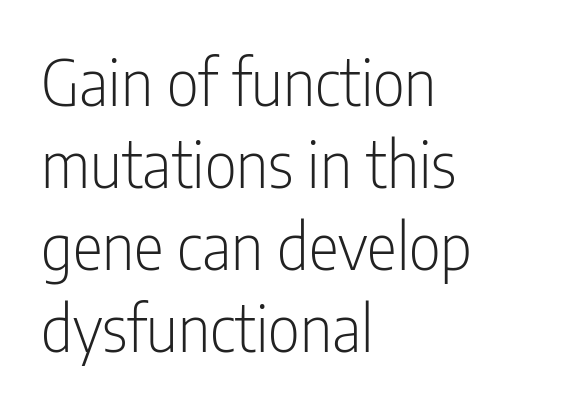
The image shows 63 px light, condensed sans-serif type, upright; set left-aligned, normal line spacing (1.3x), normal letter spacing, not underlined; low stroke contrast and a medium x-height.
